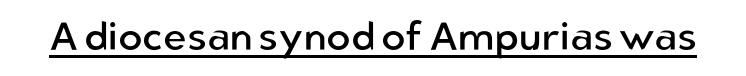
Nobody touched the tracking dial on this one. The axis of the letterforms is exactly vertical. This sample uses a sans-serif face. A baseline rule has been typeset under these characters. A typesetter would call this proportional, since set widths differ per character. The typesetting does not lean heavy: it is not bold.
